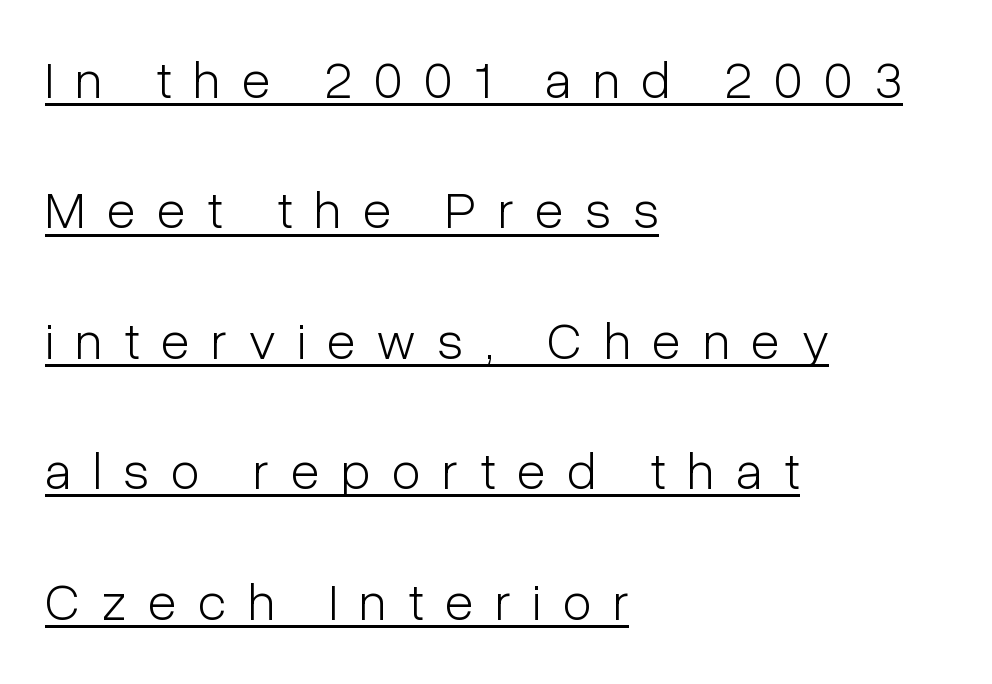
Q: Is the text bold? A: No.
Q: Is the text italic (slanted)? A: No, it is upright.
Q: Is the typeface a serif or a sans-serif typeface? A: Sans-serif.
Q: Is the text underlined? A: Yes.
Q: How is the paragraph aligned? A: Left-aligned.
Q: Is the spacing between letters normal or unusually wide? A: Unusually wide.
Q: Is the spacing between lines tight, normal or loose? A: Loose.
Q: Width (condensed, normal, or wide)? A: Condensed.
Q: Stroke contrast? A: Low.
Q: x-height? A: Medium.
Q: Monospaced? A: No.
